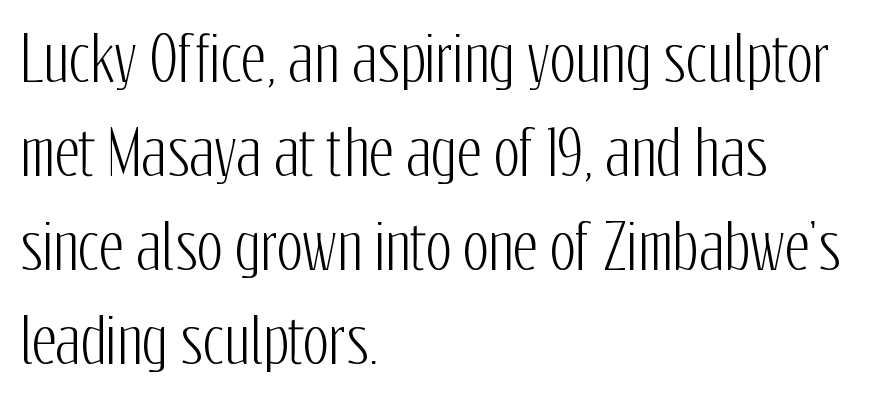
{"serif": "no", "italic": "no", "width": "condensed", "stroke_contrast": "low", "x_height": "medium", "monospaced": "no", "underline": "no", "align": "left", "line_spacing": "normal", "line_spacing_ratio": 1.54, "letter_spacing": "normal", "letter_spacing_em": 0.0, "glyph_px": 61}
